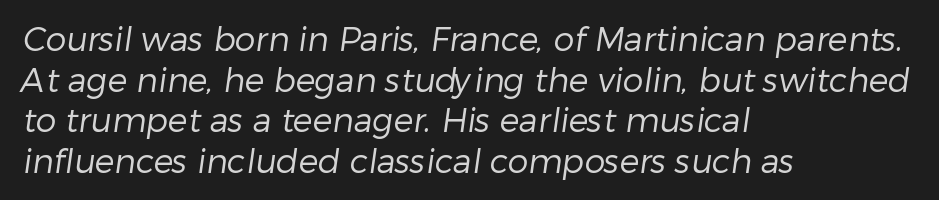
{"serif": "no", "bold": "no", "weight": "regular", "width": "normal", "stroke_contrast": "low", "x_height": "medium", "monospaced": "no", "underline": "no", "align": "left", "line_spacing_ratio": 1.23, "letter_spacing": "normal", "letter_spacing_em": 0.0, "glyph_px": 33}
